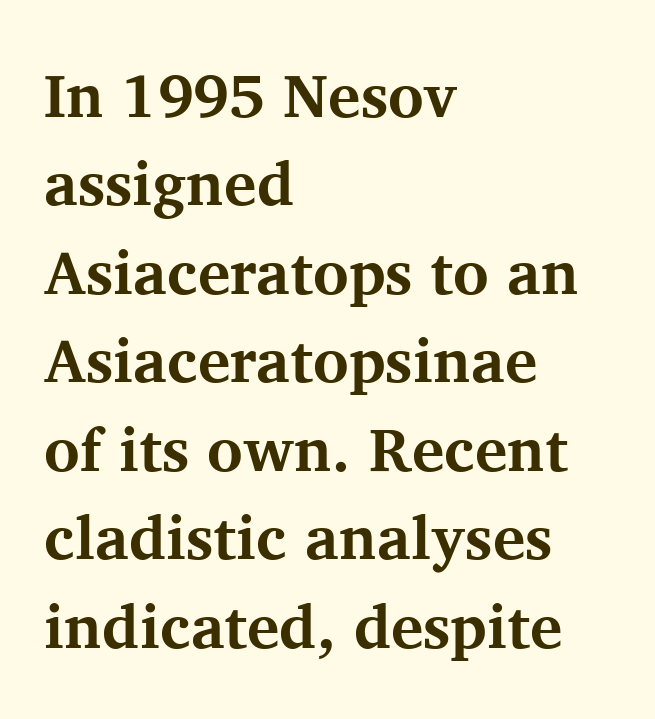
The image shows 61 px bold serif type, upright; set left-aligned, normal line spacing (1.45x), normal letter spacing, not underlined; medium stroke contrast and a medium x-height.
